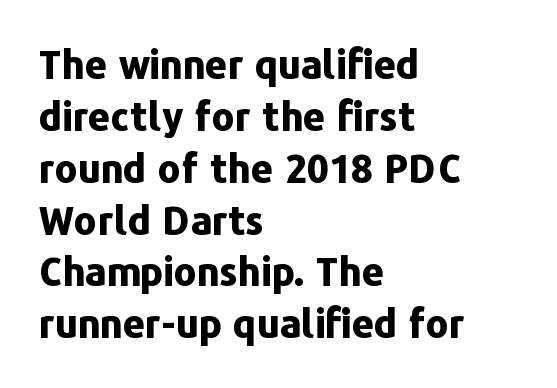
Think of a printed novel: that variable character pitch is what you see here. Nope, not italic — everything's standing straight. The line texture is even and compact thanks to regular tracking. Leading matches the norm, producing a regular column.
